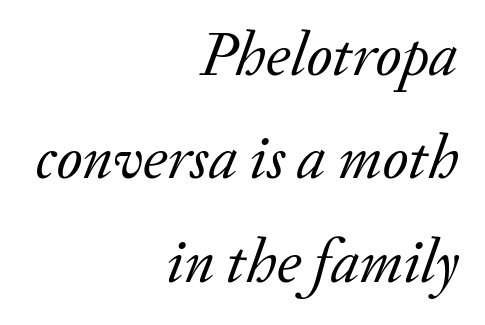
{"serif": "yes", "italic": "yes", "lean": "right", "slant_degrees": 20, "bold": "no", "weight": "regular", "width": "normal", "stroke_contrast": "low", "x_height": "small", "monospaced": "no", "underline": "no", "align": "right", "line_spacing": "normal", "line_spacing_ratio": 1.64, "letter_spacing": "normal", "letter_spacing_em": 0.0, "glyph_px": 63}
